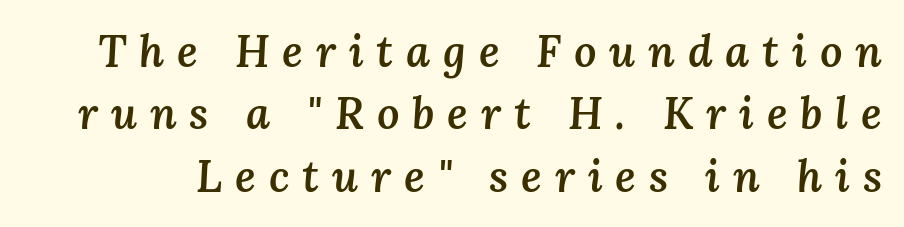
The image shows 44 px semibold type, italic (leaning right); set normal line spacing (1.42x), unusually wide letter spacing (+0.29 em), not underlined; medium stroke contrast and a medium x-height.
